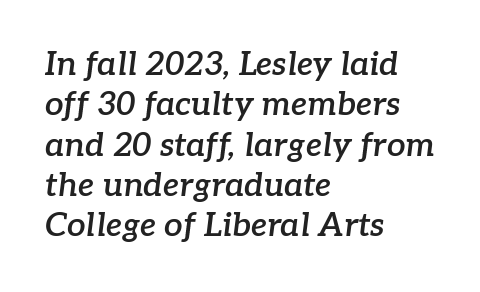
Q: Is the text bold? A: Semi-bold.
Q: Is the text italic (slanted)? A: Yes, it leans right by about 7 degrees.
Q: Is the typeface a serif or a sans-serif typeface? A: Serif.
Q: Is the text underlined? A: No.
Q: How is the paragraph aligned? A: Left-aligned.
Q: Is the spacing between letters normal or unusually wide? A: Normal.
Q: Width (condensed, normal, or wide)? A: Normal.
Q: Stroke contrast? A: Low.
Q: x-height? A: Medium.
Q: Monospaced? A: No.
